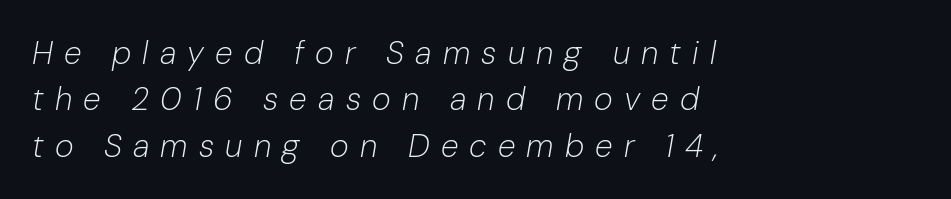
Casual observation: everything's shoved over to the left. A typesetter would call this proportional, since set widths differ per character. Rows of type keep a routine distance in the vertical direction. The letterforms sit at book weight or below. This sample uses an oblique cut, with every glyph tilted off the vertical.
